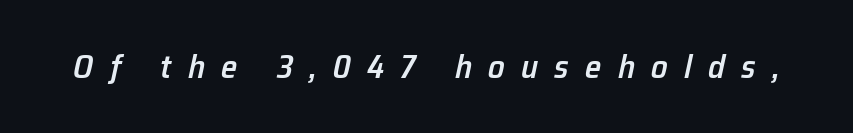
Q: Is the text bold? A: Semi-bold.
Q: Is the text italic (slanted)? A: Yes, it leans right by about 12 degrees.
Q: Is the text underlined? A: No.
Q: Is the spacing between letters normal or unusually wide? A: Unusually wide.
Q: Width (condensed, normal, or wide)? A: Normal.
Q: Stroke contrast? A: Low.
Q: x-height? A: Medium.
Q: Monospaced? A: No.
